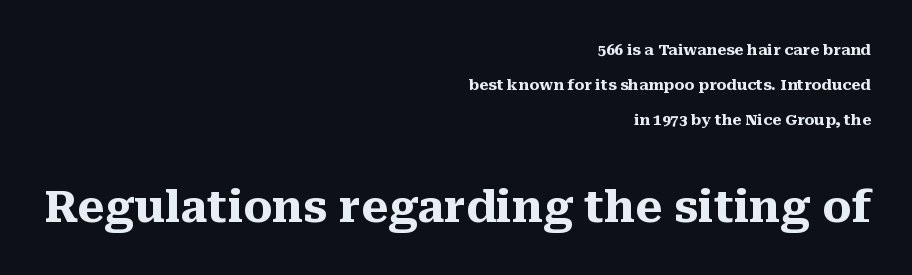
The image shows 44 px heavy serif type, upright; set right-aligned, loose line spacing (2.33x), normal letter spacing, not underlined; the second (bottom) block is 2.93x larger; medium stroke contrast and a medium x-height.
